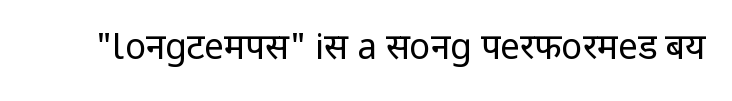
{"serif": "no", "italic": "no", "bold": "no", "weight": "regular", "width": "normal", "stroke_contrast": "low", "x_height": "medium", "monospaced": "no", "underline": "no", "letter_spacing": "normal", "letter_spacing_em": 0.0, "glyph_px": 35}
